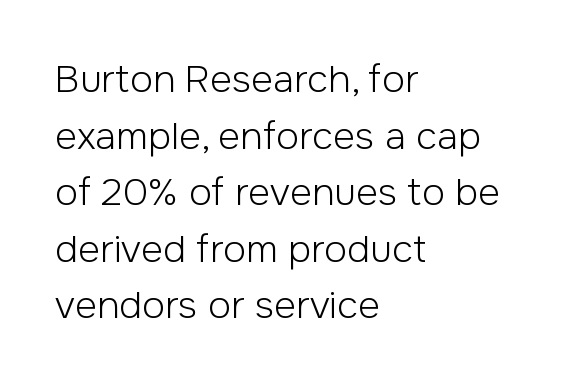
The image shows 38 px light sans-serif type, upright; set left-aligned, normal line spacing (1.49x), normal letter spacing, not underlined; low stroke contrast and a medium x-height.
